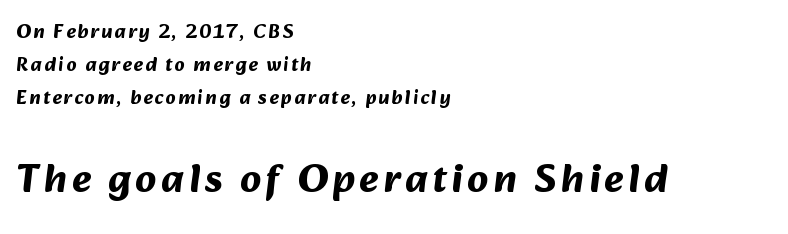
Q: Is the text bold? A: Yes.
Q: Is the typeface a serif or a sans-serif typeface? A: Sans-serif.
Q: Is the text underlined? A: No.
Q: How is the paragraph aligned? A: Left-aligned.
Q: Is the spacing between lines tight, normal or loose? A: Normal.
Q: Which block of text is set in a larger size, the first (top) or the second (bottom)? A: The second (bottom) one.
Q: Width (condensed, normal, or wide)? A: Normal.
Q: Stroke contrast? A: Medium.
Q: x-height? A: Medium.
Q: Monospaced? A: No.
